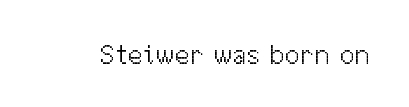
Does extra space separate the letters? No, they use regular spacing. Nobody drew a line under any word here. Stroke thickness stays within the range of a standard reading face or lighter. Here the designer chose a conventional face with non-uniform glyph widths. Notice how the stems are strictly vertical — no italics here. Look at the bottom of the vertical strokes: they stop flat, with no serifs.
